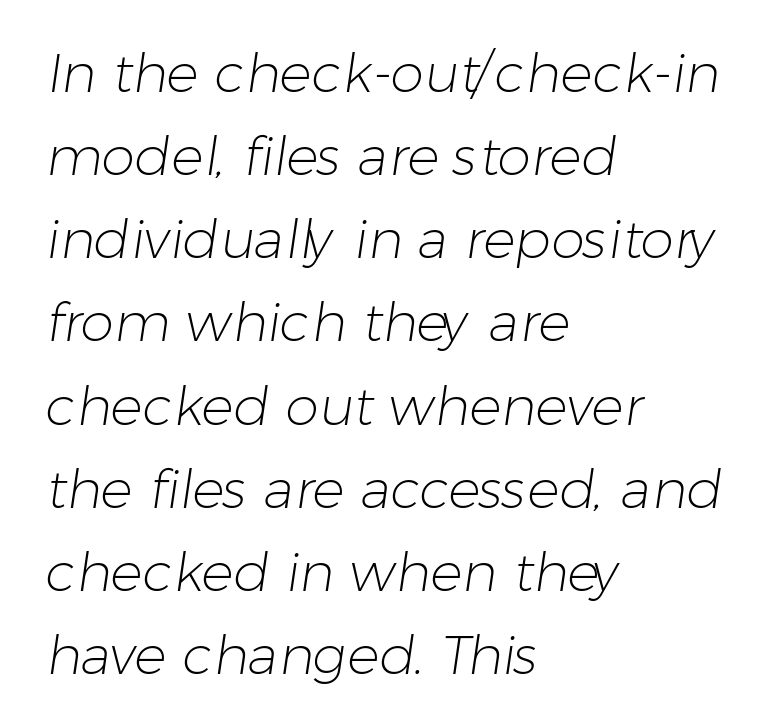
Descenders hang freely into open space. The font family rendered here belongs to the sans-serif group. In terms of letterspacing, this is plain default setting. The passage shown is typed in a proportional face where columns would drift.
